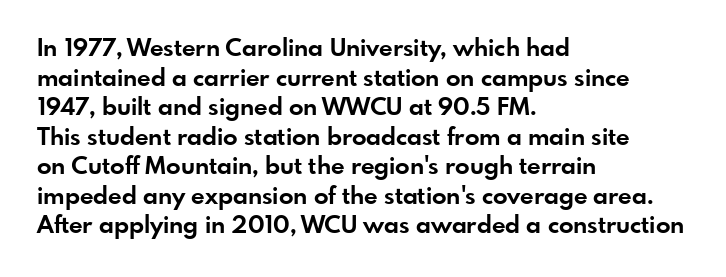
The image shows 24 px bold type, upright; set left-aligned, line spacing 1.23x, normal letter spacing, not underlined.
